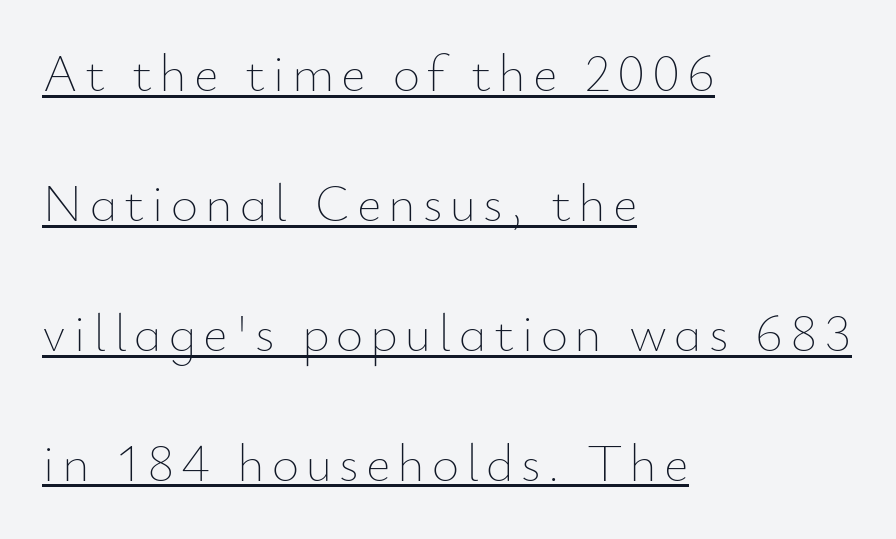
Honestly, the rows look like they've been pulled way apart. Note the varied advance widths — an 'i' is clearly narrower than an 'm'. Which margin do the lines hug? The left one — the right edge is uneven. Bold? No — there's no thickening of the strokes. Notice how a bar underscores the lettering throughout. Posture: vertical.
